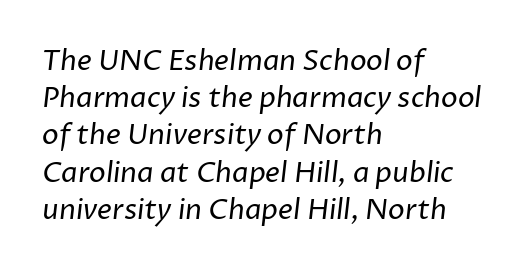
The image shows 28 px regular-weight sans-serif type; set left-aligned, normal line spacing (1.33x), normal letter spacing, not underlined; low stroke contrast and a medium x-height.
